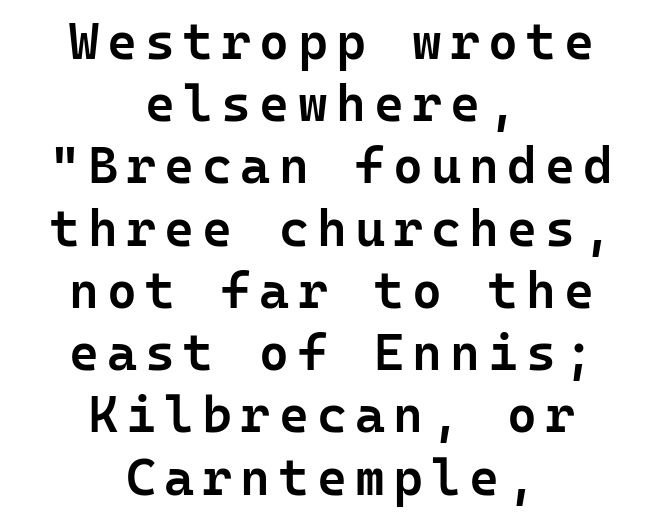
Q: Is the text bold? A: Semi-bold.
Q: Is the text italic (slanted)? A: No, it is upright.
Q: Is the typeface a serif or a sans-serif typeface? A: Sans-serif.
Q: Is the text underlined? A: No.
Q: How is the paragraph aligned? A: Centered.
Q: Width (condensed, normal, or wide)? A: Normal.
Q: Stroke contrast? A: Low.
Q: x-height? A: Medium.
Q: Monospaced? A: Yes.
